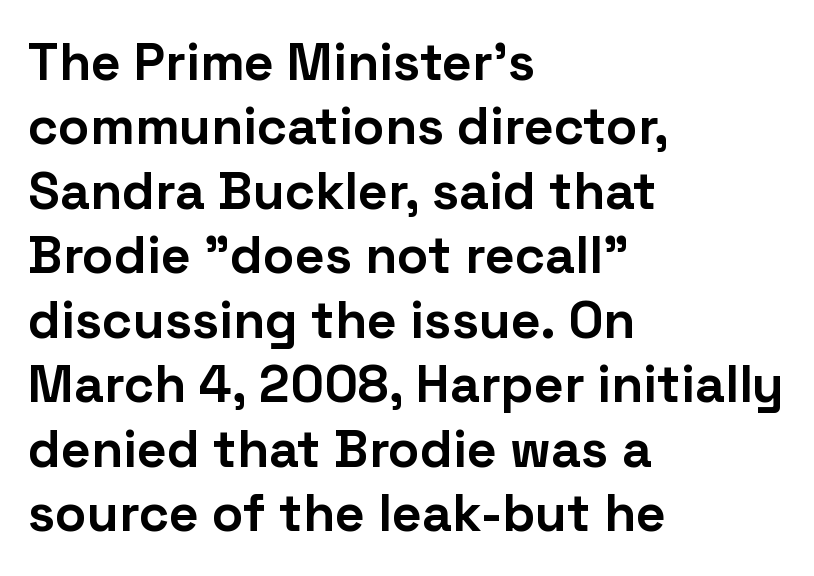
The image shows 52 px bold sans-serif type, upright; set left-aligned, line spacing 1.24x, normal letter spacing, not underlined; low stroke contrast and a medium x-height.
